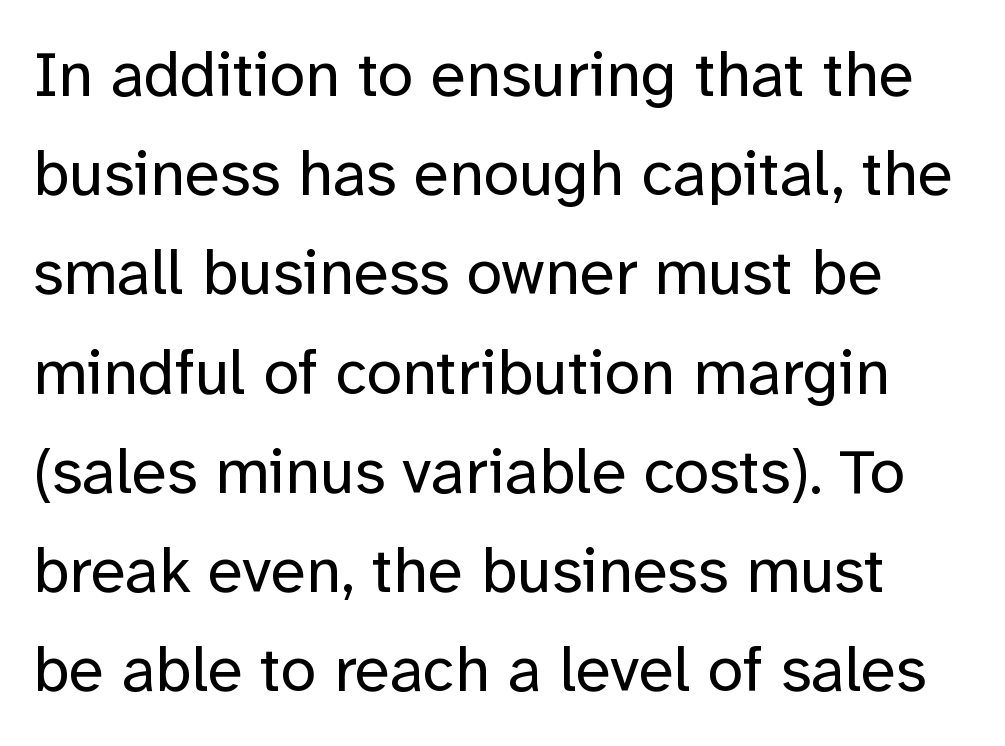
The image shows 64 px regular-weight sans-serif type, upright; set normal line spacing (1.55x), normal letter spacing, not underlined; low stroke contrast and a medium x-height.
